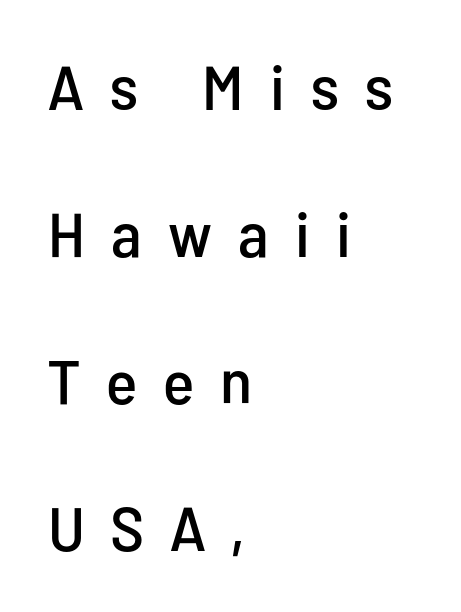
Q: Is the text italic (slanted)? A: No, it is upright.
Q: Is the typeface a serif or a sans-serif typeface? A: Sans-serif.
Q: Is the text underlined? A: No.
Q: How is the paragraph aligned? A: Left-aligned.
Q: Is the spacing between letters normal or unusually wide? A: Unusually wide.
Q: Is the spacing between lines tight, normal or loose? A: Loose.
Q: Width (condensed, normal, or wide)? A: Condensed.
Q: Stroke contrast? A: Low.
Q: x-height? A: Medium.
Q: Monospaced? A: No.
